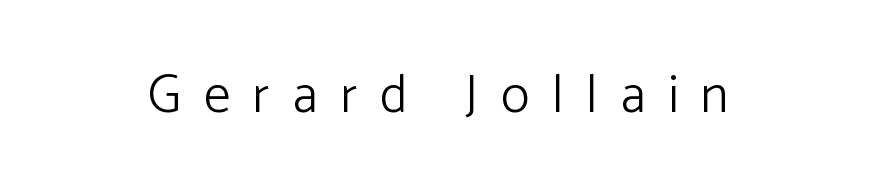
{"serif": "no", "italic": "no", "bold": "no", "weight": "light", "width": "normal", "stroke_contrast": "low", "x_height": "medium", "monospaced": "no", "underline": "no", "letter_spacing": "wide", "letter_spacing_em": 0.43, "glyph_px": 53}
